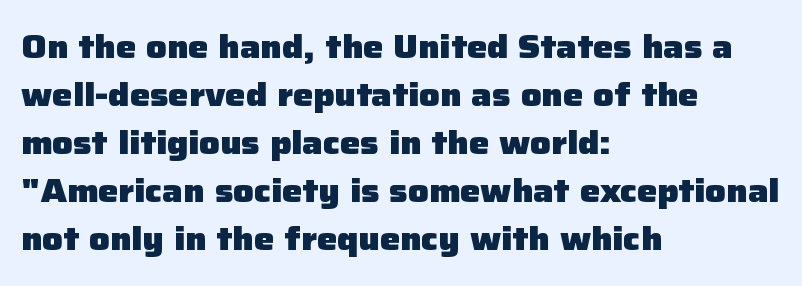
These lines are rendered in a variable-pitch font. These lines stack with their left ends in a neat column. The letters are bold, with thick, heavy strokes. The letters stand upright; this is a roman face. Type without underlining. Honestly, the row spacing looks completely unremarkable.
